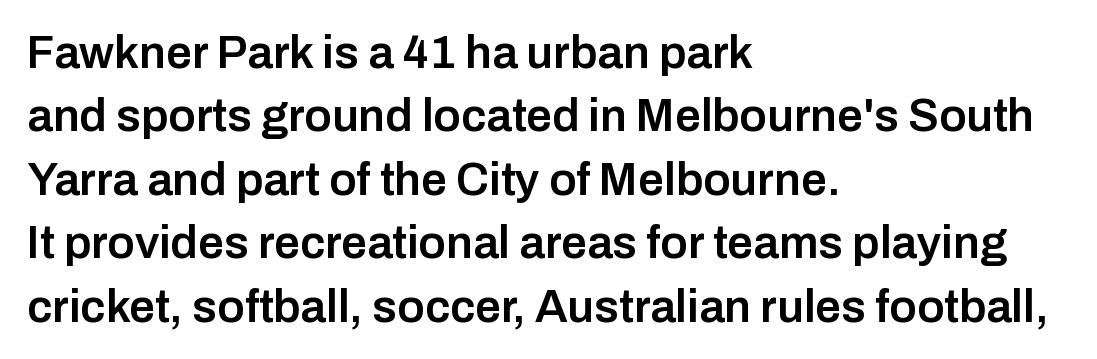
Q: Is the text bold? A: Semi-bold.
Q: Is the text italic (slanted)? A: No, it is upright.
Q: Is the typeface a serif or a sans-serif typeface? A: Sans-serif.
Q: Is the text underlined? A: No.
Q: How is the paragraph aligned? A: Left-aligned.
Q: Is the spacing between letters normal or unusually wide? A: Normal.
Q: Is the spacing between lines tight, normal or loose? A: Normal.
Q: Width (condensed, normal, or wide)? A: Normal.
Q: Stroke contrast? A: Low.
Q: x-height? A: Medium.
Q: Monospaced? A: No.
